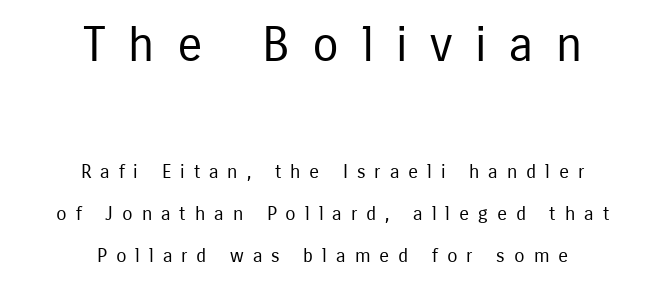
The image shows 48 px regular-weight, condensed sans-serif type, upright; set centered, loose line spacing (2.2x), unusually wide letter spacing (+0.47 em), not underlined; the first (top) block is 2.53x larger; low stroke contrast and a medium x-height.
